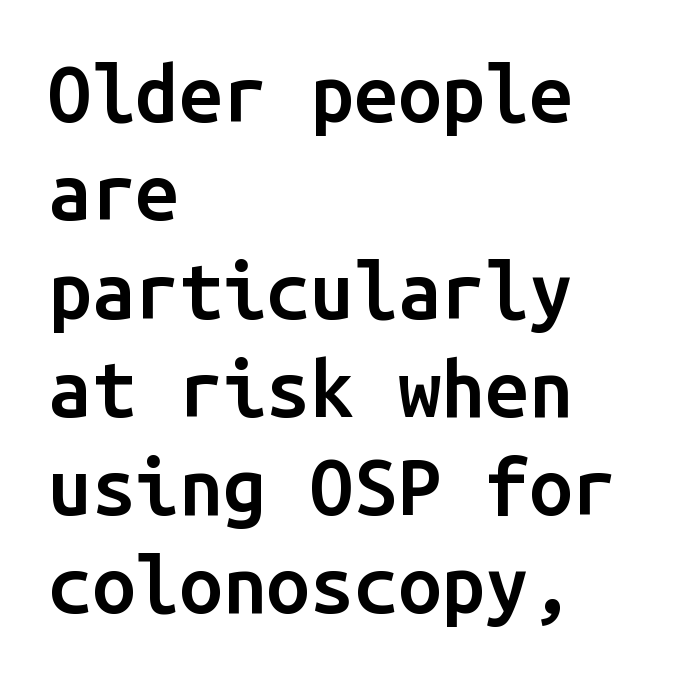
The image shows 78 px semibold sans-serif type, upright, monospaced; set left-aligned, normal line spacing (1.26x), normal letter spacing, not underlined; low stroke contrast and a medium x-height.
